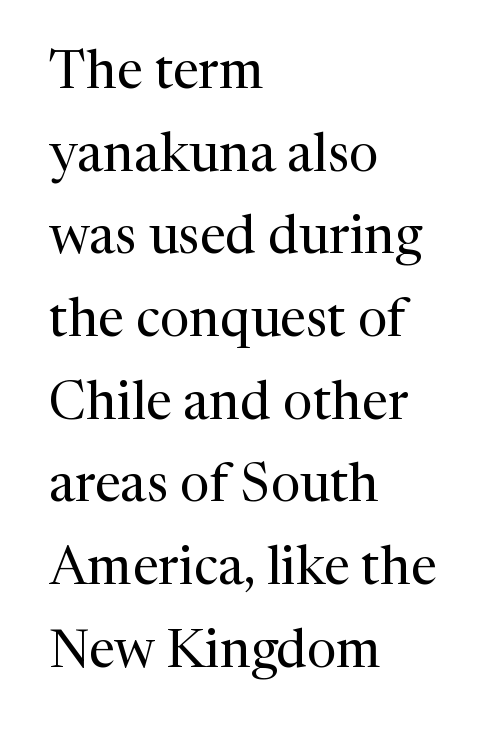
Q: Is the text bold? A: No.
Q: Is the text italic (slanted)? A: No, it is upright.
Q: Is the typeface a serif or a sans-serif typeface? A: Serif.
Q: Is the text underlined? A: No.
Q: How is the paragraph aligned? A: Left-aligned.
Q: Is the spacing between letters normal or unusually wide? A: Normal.
Q: Is the spacing between lines tight, normal or loose? A: Normal.
Q: Width (condensed, normal, or wide)? A: Normal.
Q: Stroke contrast? A: Medium.
Q: x-height? A: Medium.
Q: Monospaced? A: No.
